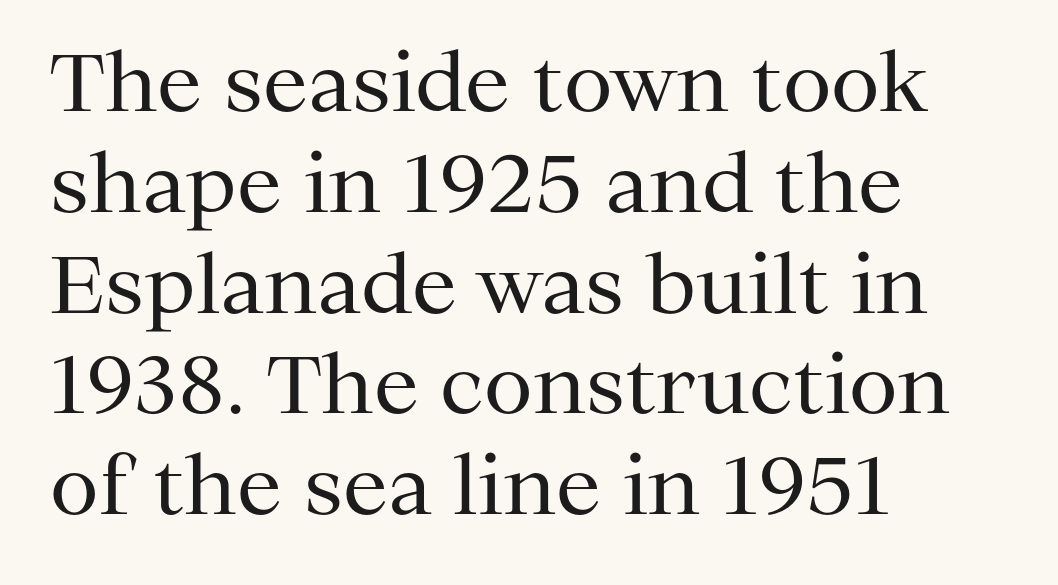
Q: Is the text bold? A: No.
Q: Is the text italic (slanted)? A: No, it is upright.
Q: Is the typeface a serif or a sans-serif typeface? A: Serif.
Q: Is the text underlined? A: No.
Q: How is the paragraph aligned? A: Left-aligned.
Q: Is the spacing between letters normal or unusually wide? A: Normal.
Q: Is the spacing between lines tight, normal or loose? A: Normal.
Q: Width (condensed, normal, or wide)? A: Normal.
Q: Stroke contrast? A: Medium.
Q: x-height? A: Medium.
Q: Monospaced? A: No.
